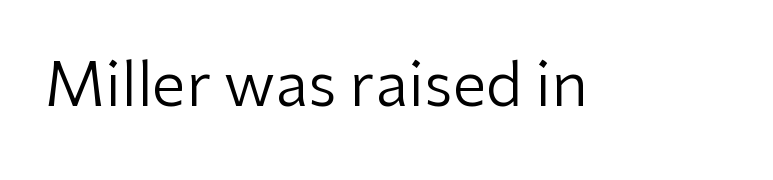
Q: Is the text bold? A: No.
Q: Is the text italic (slanted)? A: No, it is upright.
Q: Is the typeface a serif or a sans-serif typeface? A: Sans-serif.
Q: Is the text underlined? A: No.
Q: Is the spacing between letters normal or unusually wide? A: Normal.
Q: Width (condensed, normal, or wide)? A: Normal.
Q: Stroke contrast? A: Low.
Q: x-height? A: Medium.
Q: Monospaced? A: No.
